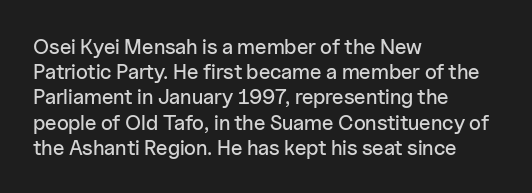
{"italic": "no", "underline": "no", "align": "left", "line_spacing_ratio": 1.2, "letter_spacing": "normal", "letter_spacing_em": 0.0, "glyph_px": 21}
